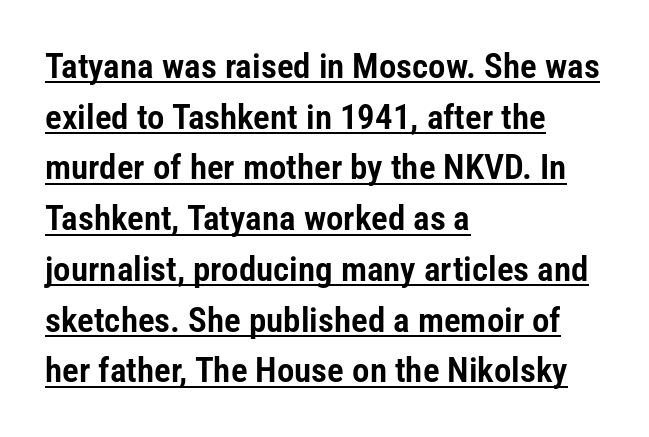
The image shows 35 px condensed sans-serif type, upright; set left-aligned, normal line spacing (1.45x), normal letter spacing, underlined; low stroke contrast and a medium x-height.
